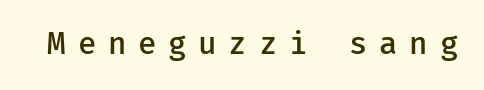
The characters look somewhat weighty, a semibold short of true bold. This rendering widens character spacing well past its baseline value. The rendering shows plain stroke endings on the letterforms — a sans-serif design. You can tell it's not italic because the verticals are truly vertical. The glyphs are unaccompanied by any horizontal stroke below them.
